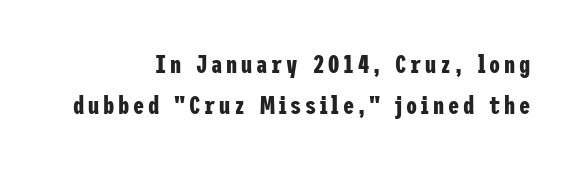
Q: Is the text bold? A: Yes.
Q: Is the text italic (slanted)? A: No, it is upright.
Q: Is the text underlined? A: No.
Q: How is the paragraph aligned? A: Right-aligned.
Q: Is the spacing between lines tight, normal or loose? A: Normal.
